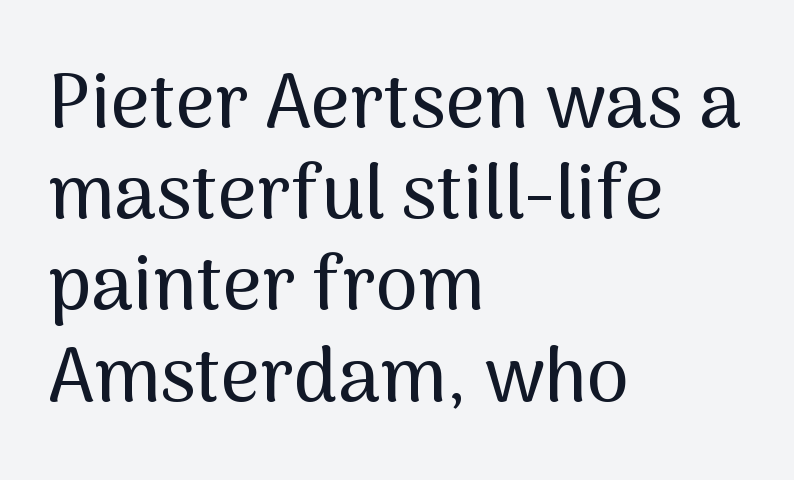
Posture: vertical. A bare baseline throughout the passage. The paragraph has a hard left edge and a soft right edge. Compared with typical body copy, the letter spacing here is the same. Varying glyph widths throughout — classic text-font behaviour.
